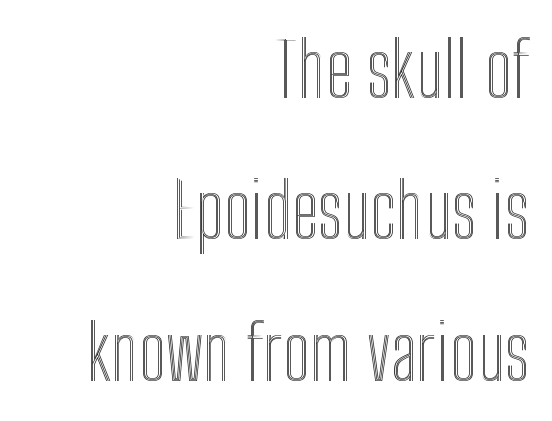
Q: Is the text italic (slanted)? A: No, it is upright.
Q: Is the text underlined? A: No.
Q: How is the paragraph aligned? A: Right-aligned.
Q: Is the spacing between letters normal or unusually wide? A: Normal.
Q: Width (condensed, normal, or wide)? A: Condensed.
Q: x-height? A: Medium.
Q: Monospaced? A: No.
